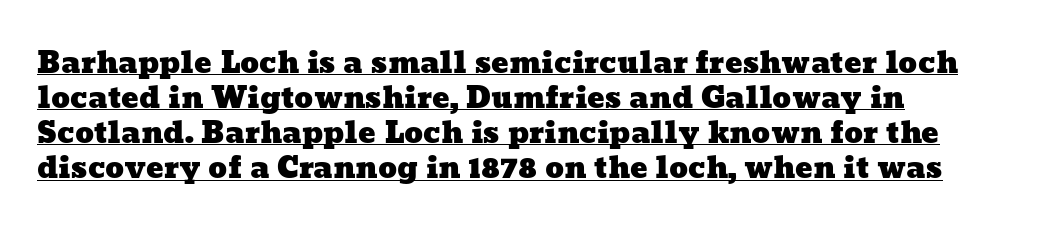
A typographer would call this underscored text. Line starts are locked; line ends wander. The rendering uses natural spacing where letterforms have individual widths. Words appear dense and cohesive because spacing is normal.
